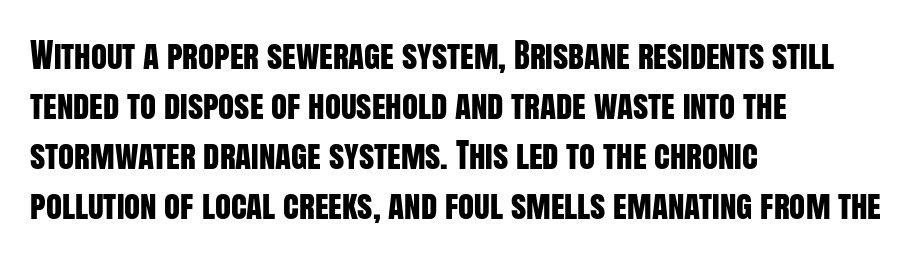
The image shows 33 px condensed sans-serif type, upright; set left-aligned, normal line spacing (1.52x), normal letter spacing, not underlined; low stroke contrast and a large x-height.
